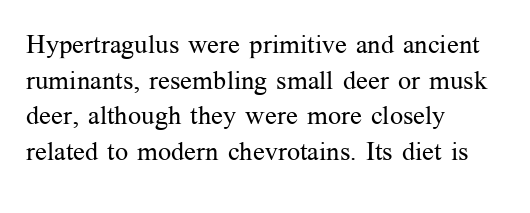
{"italic": "no", "bold": "no", "underline": "no", "align": "left", "line_spacing": "normal", "line_spacing_ratio": 1.37, "letter_spacing": "normal", "letter_spacing_em": 0.0, "glyph_px": 26}
